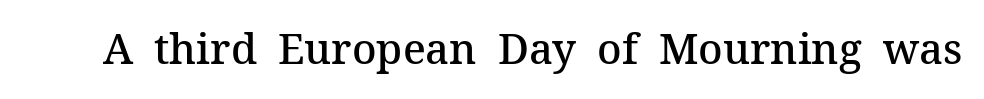
Q: Is the text bold? A: Semi-bold.
Q: Is the text italic (slanted)? A: No, it is upright.
Q: Is the typeface a serif or a sans-serif typeface? A: Serif.
Q: Is the text underlined? A: No.
Q: Is the spacing between letters normal or unusually wide? A: Normal.
Q: Width (condensed, normal, or wide)? A: Normal.
Q: Stroke contrast? A: Medium.
Q: x-height? A: Medium.
Q: Monospaced? A: No.
